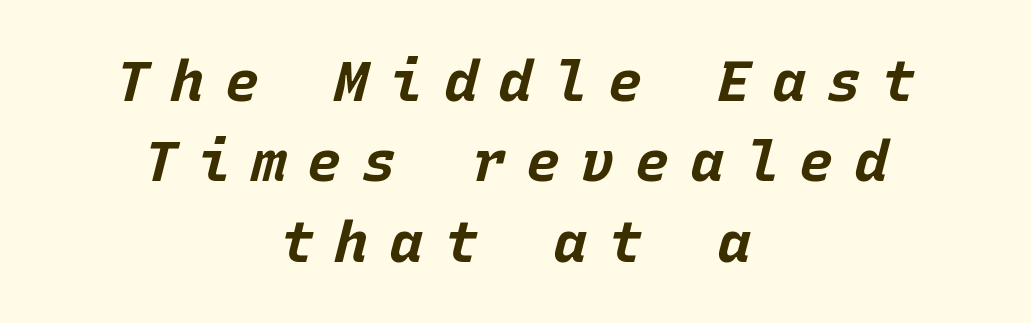
The image shows 57 px bold type, italic (leaning right), monospaced; set centered, normal line spacing (1.41x), unusually wide letter spacing (+0.36 em), not underlined; low stroke contrast and a large x-height.
